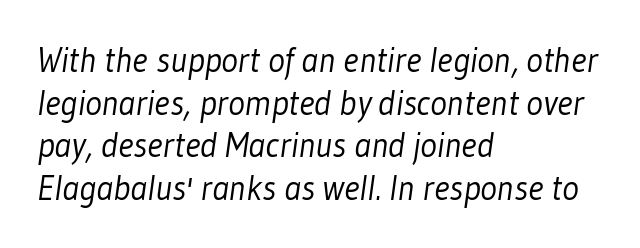
The image shows 35 px light, condensed sans-serif type; set left-aligned, line spacing 1.22x, normal letter spacing, not underlined; low stroke contrast and a medium x-height.
